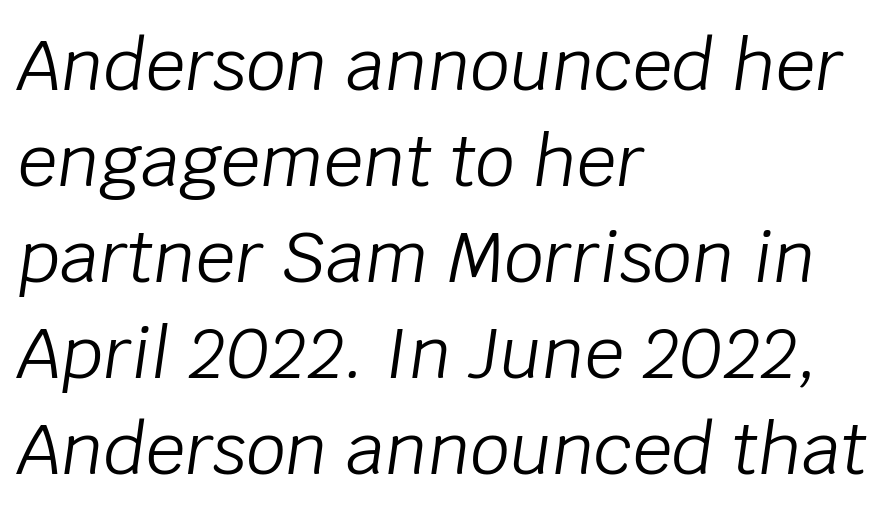
The image shows 70 px light type, italic (leaning right); set left-aligned, normal line spacing (1.37x), normal letter spacing, not underlined; low stroke contrast and a large x-height.
